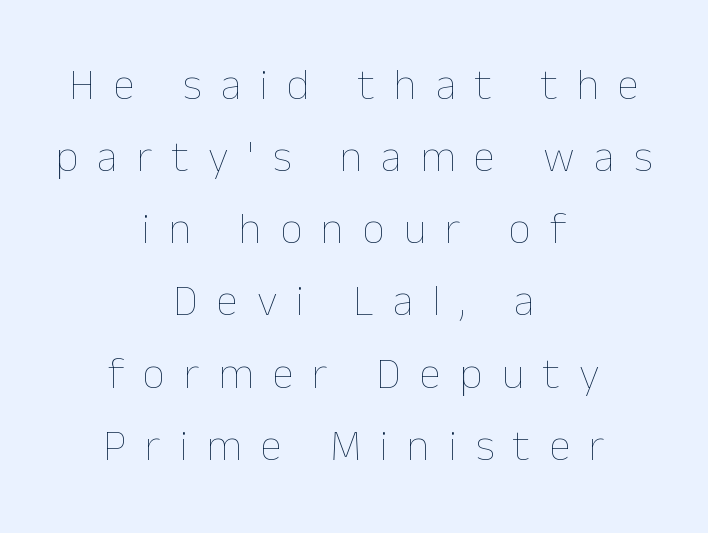
The whitespace from short lines is split evenly between both sides. The axis of the letterforms is exactly vertical. Weight: not bold — regular or lighter. Any mark beneath the type? The region is blank.
